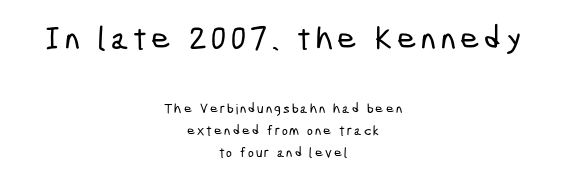
{"serif": "no", "width": "condensed", "stroke_contrast": "low", "x_height": "medium", "monospaced": "no", "underline": "no", "align": "center", "line_spacing": "normal", "line_spacing_ratio": 1.58, "larger_block": "first", "size_ratio": 2.36, "glyph_px": 33}
